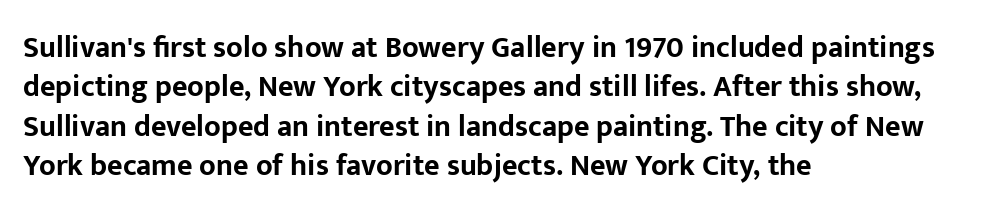
Q: Is the text bold? A: Yes.
Q: Is the text italic (slanted)? A: No, it is upright.
Q: Is the typeface a serif or a sans-serif typeface? A: Sans-serif.
Q: Is the text underlined? A: No.
Q: How is the paragraph aligned? A: Left-aligned.
Q: Is the spacing between letters normal or unusually wide? A: Normal.
Q: Is the spacing between lines tight, normal or loose? A: Normal.
Q: Width (condensed, normal, or wide)? A: Normal.
Q: Stroke contrast? A: Low.
Q: x-height? A: Medium.
Q: Monospaced? A: No.
